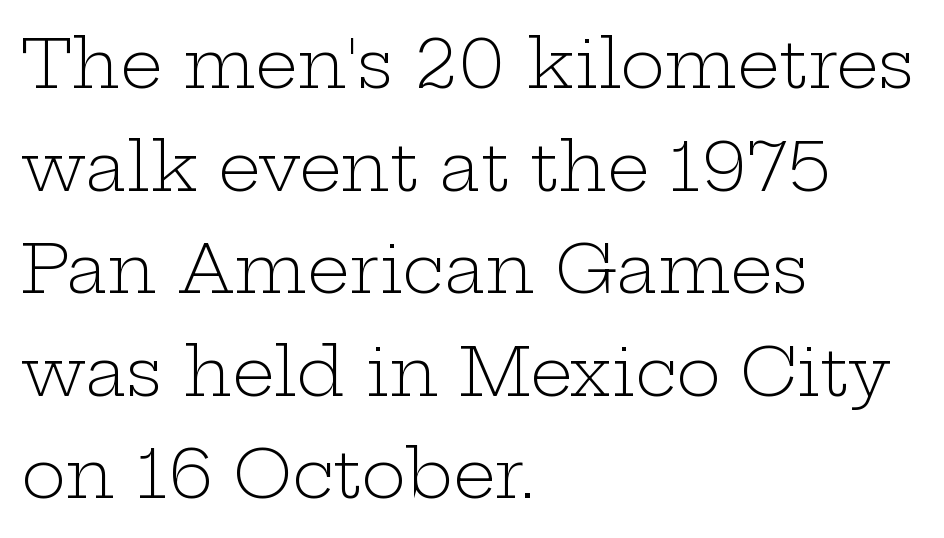
The face used here is proportionally spaced, like ordinary book or web type. The gaps between neighbouring characters are ordinary and unremarkable. Horizontally, the lines are justified to the leading edge only. The baseline area is clear. A light-to-regular cut is what we see here. The designer went with a serif here, giving each stem small feet.
